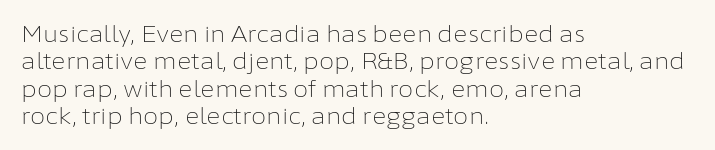
Rendered with straight, roman letterforms. Weight: not bold — regular or lighter. Words appear dense and cohesive because spacing is normal. Horizontal alignment here is leftward, the default for most running prose. A clean baseline with only descenders dipping below it.
